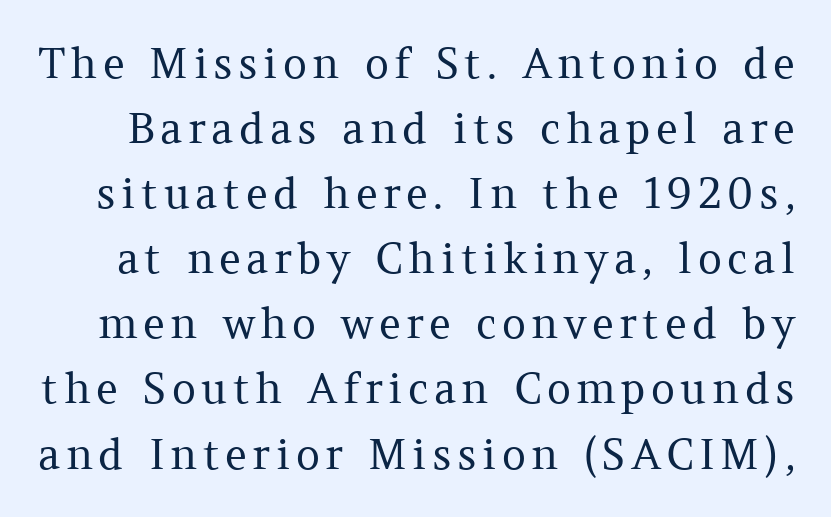
{"serif": "yes", "italic": "no", "bold": "no", "weight": "regular", "width": "normal", "stroke_contrast": "medium", "x_height": "medium", "monospaced": "no", "underline": "no", "line_spacing": "normal", "line_spacing_ratio": 1.55, "glyph_px": 42}
